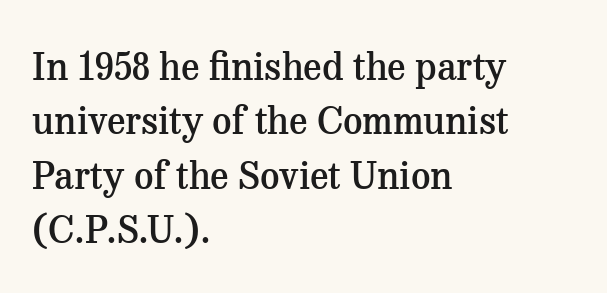
A serif font was chosen for this passage. Moderately thickened strokes mark this as semibold type. Think of a printed novel: that variable character pitch is what you see here. Students, note that the glyphs here touch the page at normal intervals. Regular leading.
